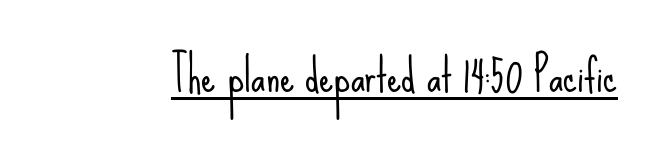
Q: Is the text bold? A: No.
Q: Is the text italic (slanted)? A: No, it is upright.
Q: Is the typeface a serif or a sans-serif typeface? A: Sans-serif.
Q: Is the text underlined? A: Yes.
Q: Is the spacing between letters normal or unusually wide? A: Normal.
Q: Width (condensed, normal, or wide)? A: Condensed.
Q: Stroke contrast? A: Low.
Q: x-height? A: Small.
Q: Monospaced? A: No.
